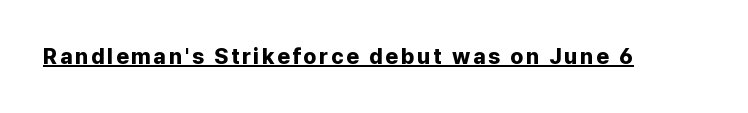
Heft: maximum for text — a bold. The rendering uses the underline text-decoration. Do the letters lean? They stand straight.
